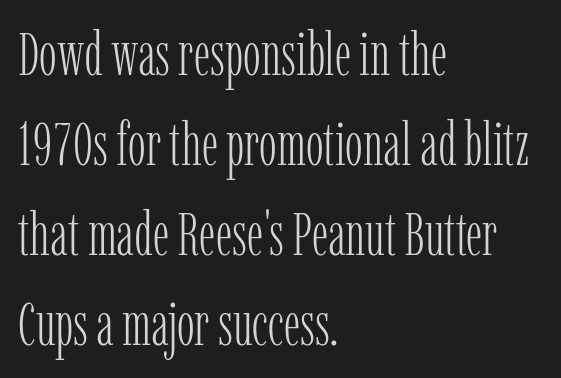
The image shows 60 px light, condensed serif type, upright; set left-aligned, normal line spacing (1.5x), normal letter spacing, not underlined; low stroke contrast and a medium x-height.
